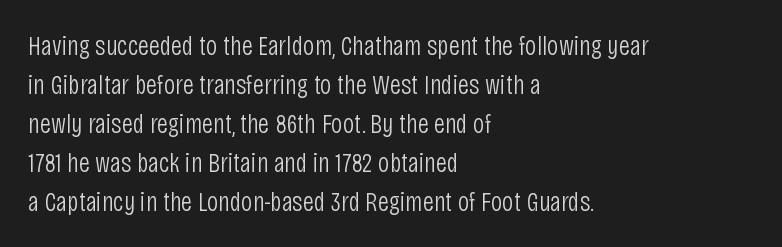
Spacing verdict: proportional, widths tailored to each character. A bare baseline throughout the passage. Reading down the column, the eye jumps a familiar distance to each next line. When letters stand straight like this, we call the style roman or upright. The font family rendered here belongs to the sans-serif group.
